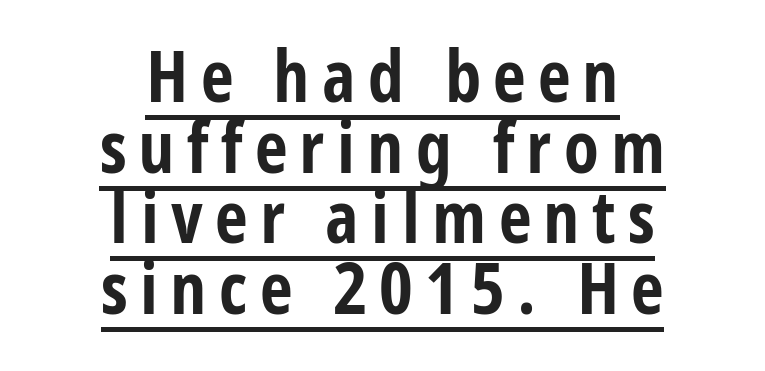
As a designer I'd log this as weight 700, bold. Students, observe: this is what under-led, compact text looks like. These lines are composed in type without serifs. This is roman type, the default non-slanted kind. The lines are quadded center.
